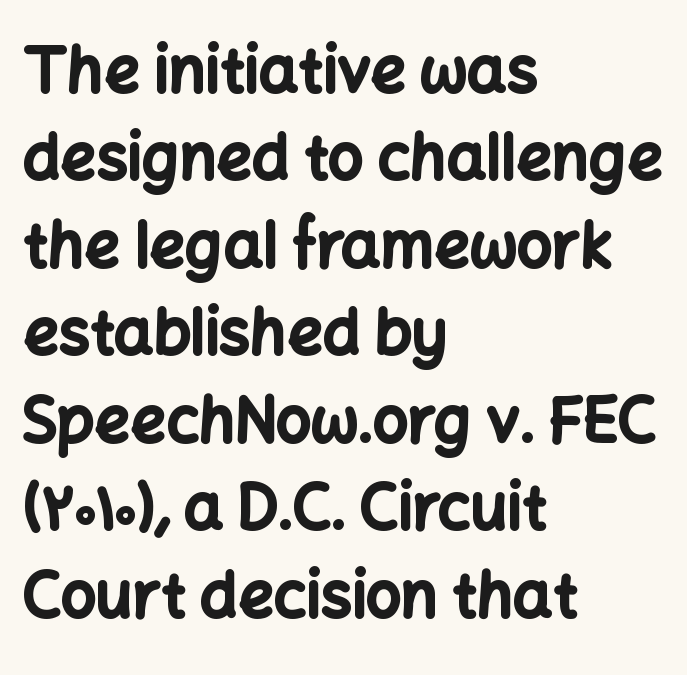
{"serif": "no", "italic": "no", "bold": "yes", "weight": "bold", "width": "normal", "stroke_contrast": "low", "x_height": "medium", "monospaced": "no", "underline": "no", "align": "left", "line_spacing": "normal", "line_spacing_ratio": 1.41, "letter_spacing": "normal", "letter_spacing_em": 0.0, "glyph_px": 62}
